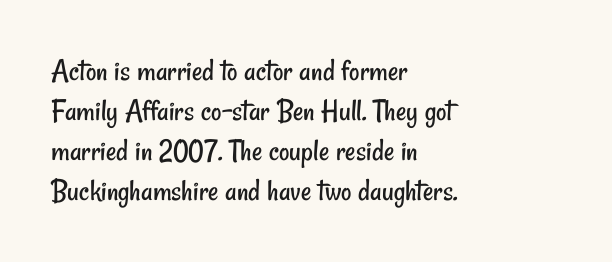
Honestly, the row spacing looks completely unremarkable. Spacing verdict: proportional, widths tailored to each character. A classic flush-left, rag-right setting is used for this passage. Weight: in the light-to-regular range. This rendering employs a face without finishing strokes, i.e., a sans-serif.
